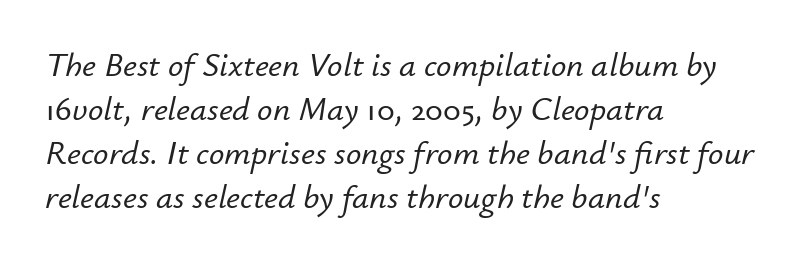
Characters are canted at an angle relative to the baseline's perpendicular. The lines in this sample share a left origin and differ only in where they stop. Here the designer chose a conventional face with non-uniform glyph widths. In terms of letterspacing, this is plain default setting.
